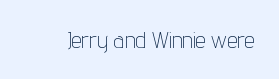
The type is set solid horizontally, with unmodified tracking. Words float on clear page, feet unadorned. A quiet, ordinary-to-light weight characterises the typeface. The type sits square on the baseline with zero lean.
